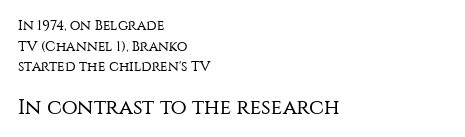
{"italic": "no", "bold": "no", "underline": "no", "align": "left", "line_spacing": "normal", "line_spacing_ratio": 1.48, "letter_spacing": "normal", "letter_spacing_em": 0.0, "larger_block": "second", "size_ratio": 1.5, "glyph_px": 21}
